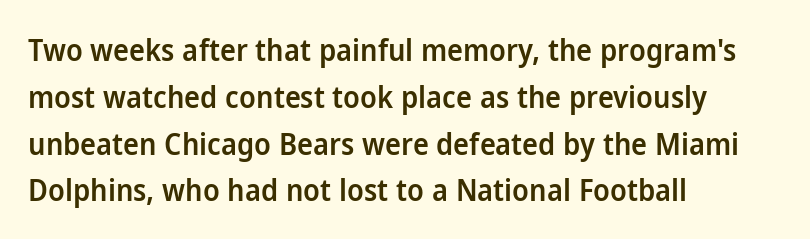
The image shows 30 px semibold sans-serif type, upright; set left-aligned, normal line spacing (1.56x), normal letter spacing, not underlined; low stroke contrast and a medium x-height.
